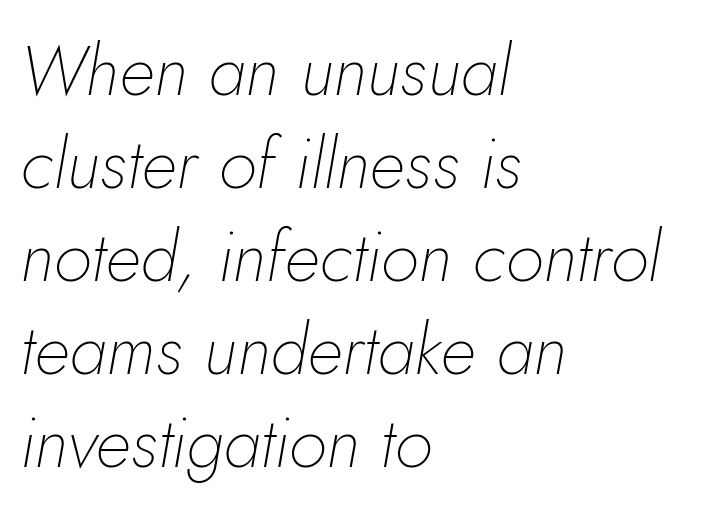
{"italic": "yes", "lean": "right", "slant_degrees": 5, "bold": "no", "weight": "thin", "width": "normal", "stroke_contrast": "low", "x_height": "small", "monospaced": "no", "underline": "no", "align": "left", "line_spacing": "normal", "line_spacing_ratio": 1.33, "letter_spacing": "normal", "letter_spacing_em": 0.0, "glyph_px": 70}
